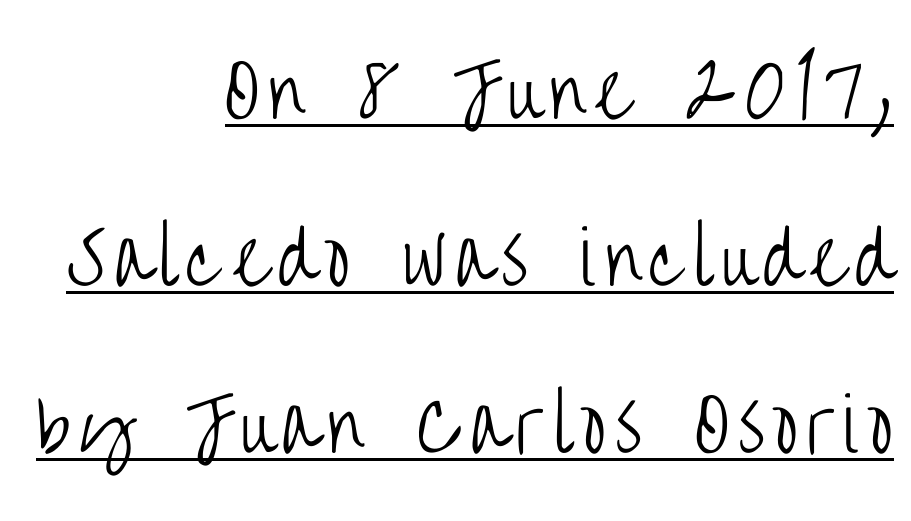
{"serif": "no", "italic": "no", "bold": "no", "weight": "light", "width": "condensed", "stroke_contrast": "low", "x_height": "large", "monospaced": "no", "underline": "yes", "align": "right", "line_spacing": "loose", "line_spacing_ratio": 2.29, "glyph_px": 73}
